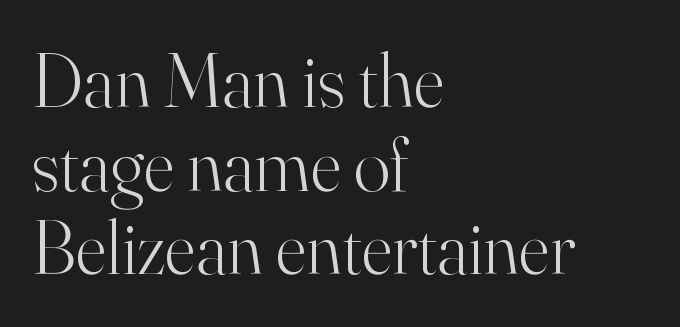
The font family rendered here belongs to the serif group. Each row of text sits above clean, open space. Quick note: interline space is minimal. Where is the straight margin? On the left. Looks like regular typesetting: each glyph gets only the width it needs. A typesetter would call this zero additional tracking.
